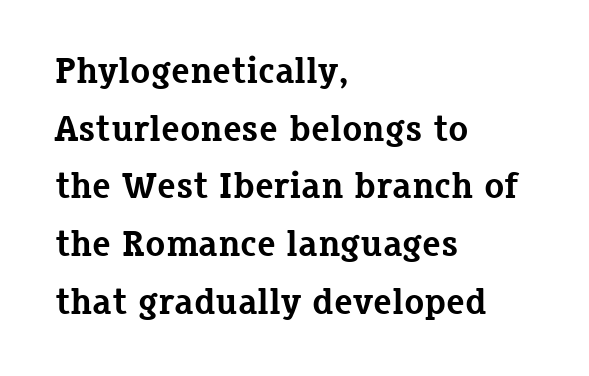
Bare-footed words on every line. Typographic density is high because the face is bold. This sample has the flowing, uneven cadence of proportional lettering. In terms of letterspacing, this is plain default setting. In terms of letterform style, serifs are clearly present. If you drew a line through each stem, it would be perfectly vertical.
